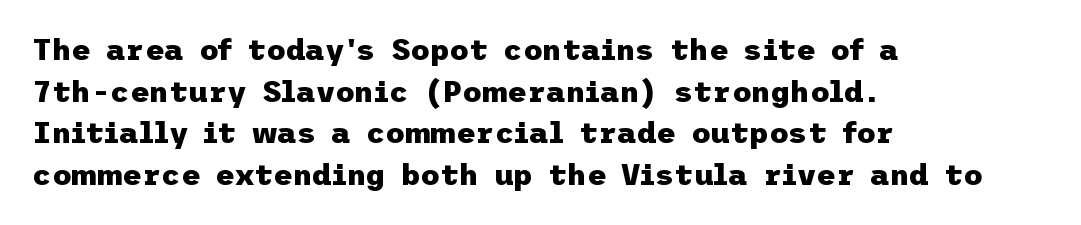
Q: Is the text bold? A: Yes.
Q: Is the text italic (slanted)? A: No, it is upright.
Q: Is the typeface a serif or a sans-serif typeface? A: Sans-serif.
Q: Is the text underlined? A: No.
Q: How is the paragraph aligned? A: Left-aligned.
Q: Is the spacing between letters normal or unusually wide? A: Normal.
Q: Is the spacing between lines tight, normal or loose? A: Normal.
Q: Width (condensed, normal, or wide)? A: Normal.
Q: Stroke contrast? A: Low.
Q: x-height? A: Medium.
